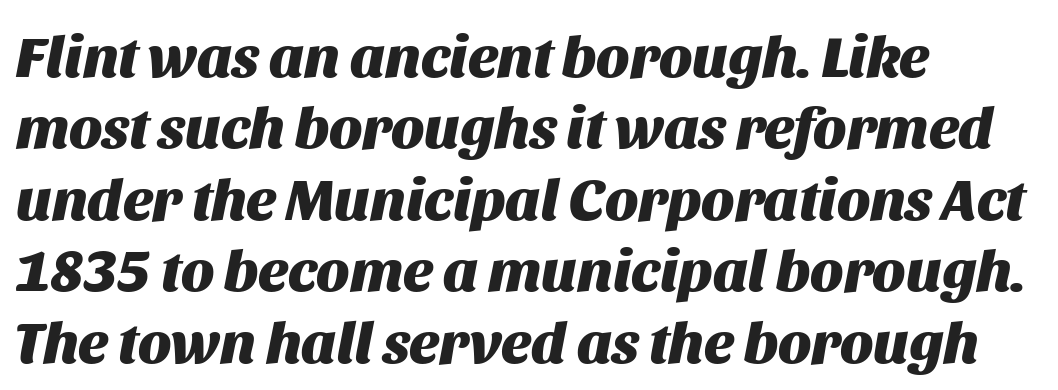
{"italic": "yes", "lean": "right", "slant_degrees": 11, "bold": "yes", "weight": "heavy", "width": "normal", "stroke_contrast": "medium", "x_height": "large", "monospaced": "no", "underline": "no", "align": "left", "line_spacing_ratio": 1.21, "letter_spacing": "normal", "letter_spacing_em": 0.0, "glyph_px": 59}
